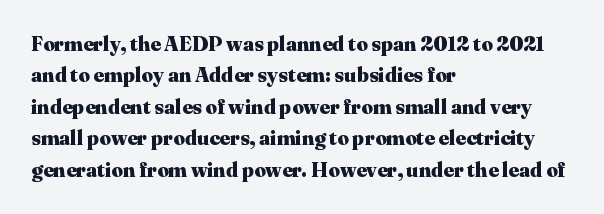
The image shows 20 px bold type, upright; set left-aligned, normal line spacing (1.57x), normal letter spacing, not underlined.
